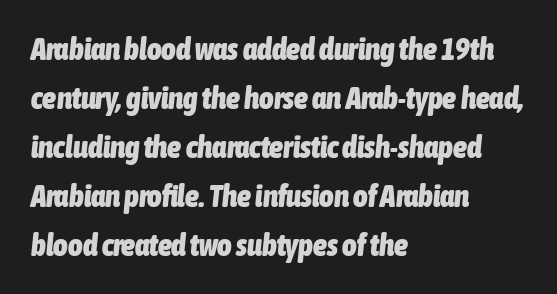
The image shows 31 px heavy, condensed type, italic (leaning right); set left-aligned, normal line spacing (1.58x), normal letter spacing, not underlined; low stroke contrast and a medium x-height.
